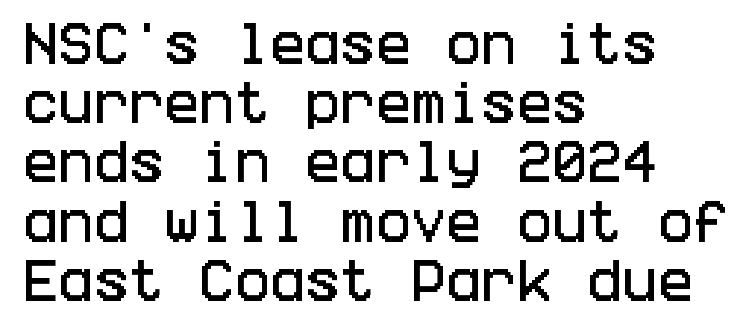
{"serif": "no", "italic": "no", "width": "condensed", "stroke_contrast": "low", "x_height": "large", "underline": "no", "align": "left", "line_spacing": "normal", "line_spacing_ratio": 1.26, "letter_spacing": "normal", "letter_spacing_em": 0.0, "glyph_px": 47}
